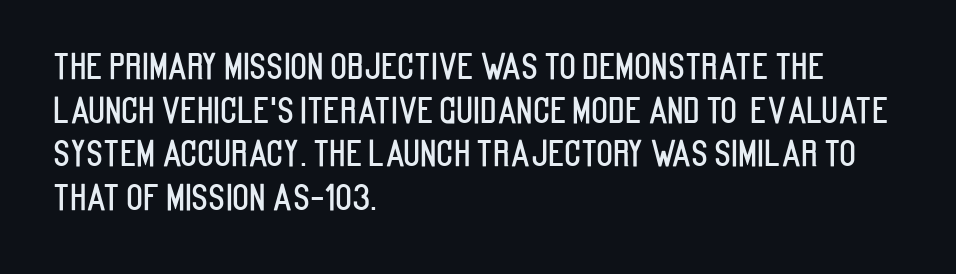
The image shows 35 px condensed sans-serif type, upright; set left-aligned, normal line spacing (1.25x), normal letter spacing, not underlined; low stroke contrast and a large x-height.
